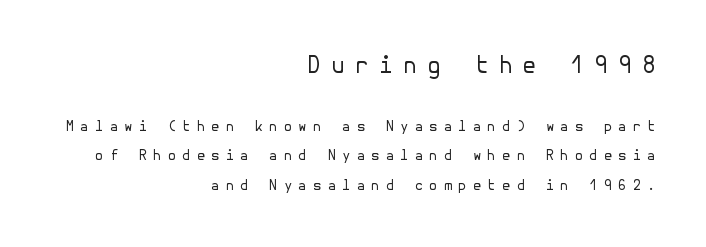
A typesetter would call this heavily tracked-out type. Between these two stacked blocks, the higher one wins on size. Stroke thickness stays within the range of a standard reading face or lighter. A great deal of white space separates one row of letters from the next. Does the lettering tilt? It doesn't — this is upright.
